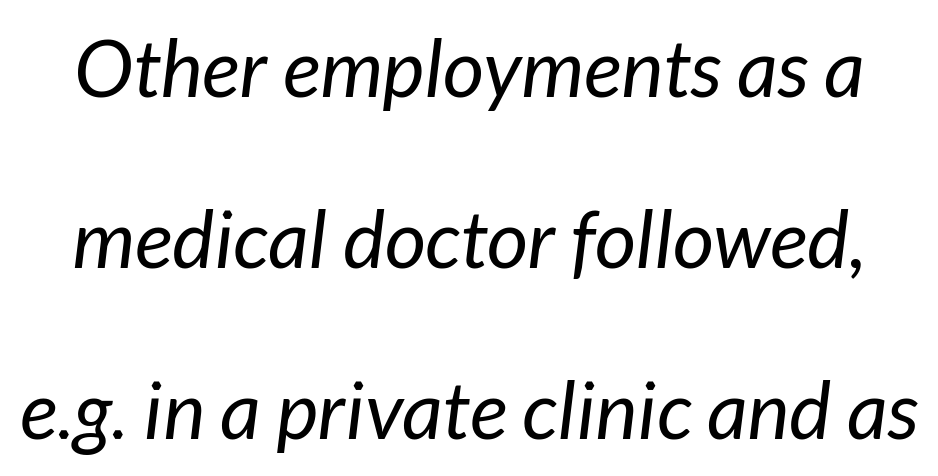
The image shows 80 px regular-weight type, italic (leaning right); set loose line spacing (2.14x), normal letter spacing, not underlined; low stroke contrast and a medium x-height.
